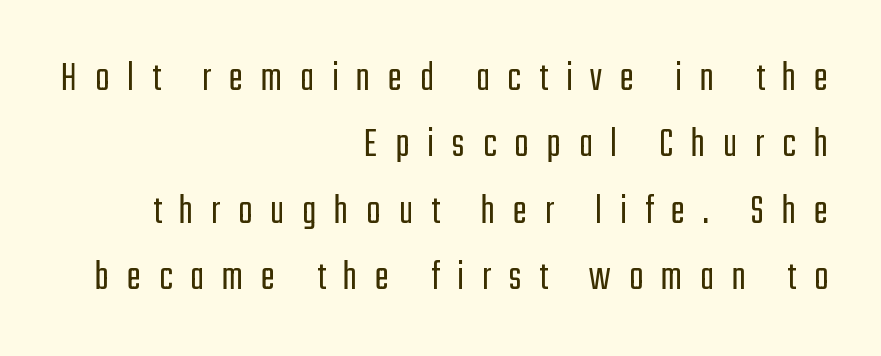
The axis of the letterforms is exactly vertical. Stems and bowls with no extra thickness — not bold. The face used here is proportionally spaced, like ordinary book or web type. This rendering features lettering with no underline. The tracking reads as deliberately expanded to a designer's eye.
